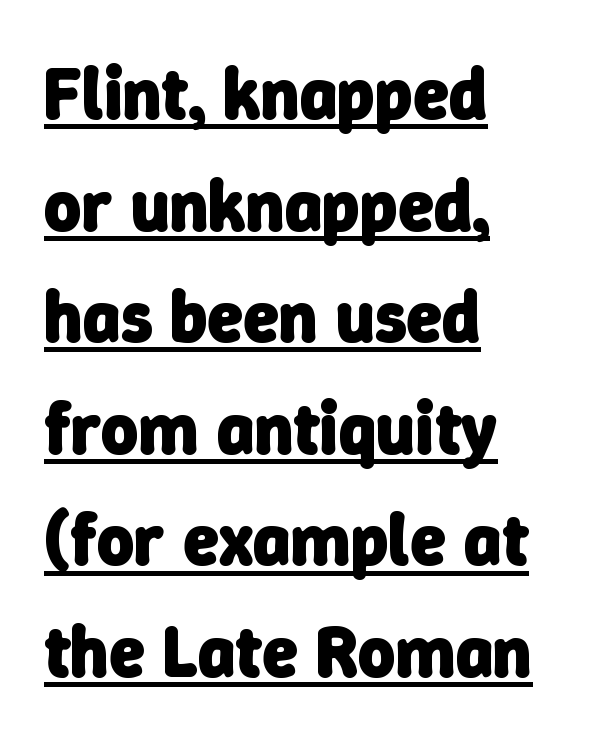
Q: Is the text bold? A: Yes.
Q: Is the typeface a serif or a sans-serif typeface? A: Sans-serif.
Q: Is the text underlined? A: Yes.
Q: How is the paragraph aligned? A: Left-aligned.
Q: Is the spacing between letters normal or unusually wide? A: Normal.
Q: Is the spacing between lines tight, normal or loose? A: Normal.
Q: Width (condensed, normal, or wide)? A: Normal.
Q: Stroke contrast? A: Low.
Q: x-height? A: Medium.
Q: Monospaced? A: No.
